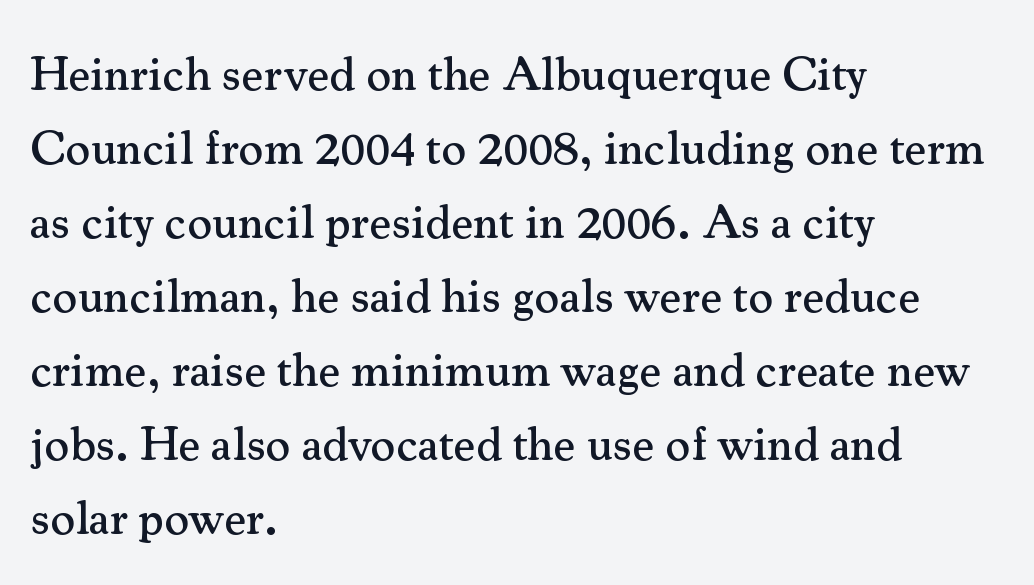
Baseline-to-baseline distance is the conventional proportion of letter height. These lines are rendered in a variable-pitch font. Characters remain perfectly vertical along every line. The horizontal fit of the characters is conventional and even. Old-style or modern, the face here clearly has serifs.
